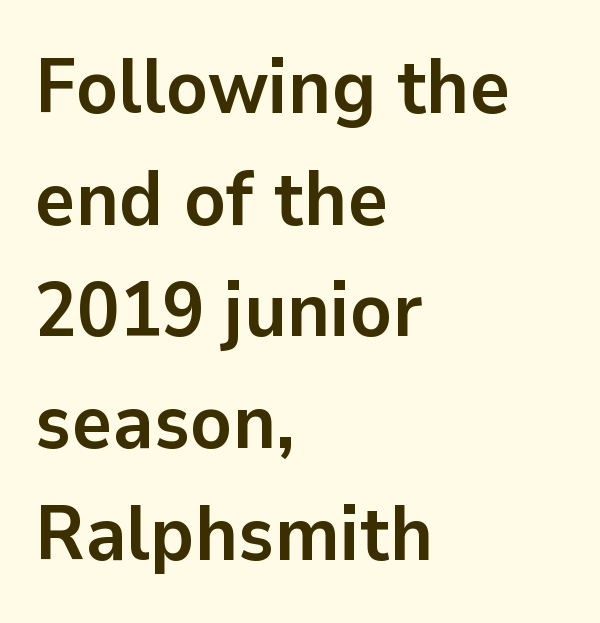
Note the varied advance widths — an 'i' is clearly narrower than an 'm'. Quick note: underline off. The letters stand straight up with perfectly vertical stems. Rows of type keep a routine distance in the vertical direction. The paragraph has a hard left edge and a soft right edge. Every letter is thick-stroked: bold, no question.
